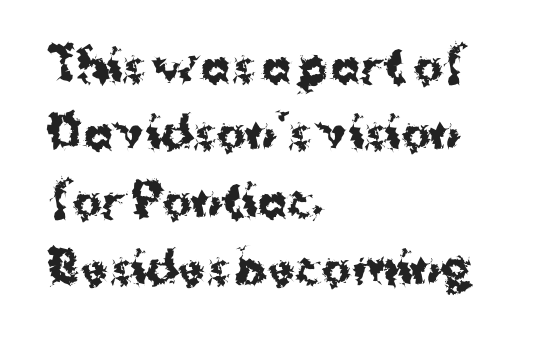
Q: Is the text bold? A: Yes.
Q: Is the text italic (slanted)? A: No, it is upright.
Q: Is the typeface a serif or a sans-serif typeface? A: Sans-serif.
Q: Is the text underlined? A: No.
Q: How is the paragraph aligned? A: Left-aligned.
Q: Is the spacing between letters normal or unusually wide? A: Normal.
Q: Is the spacing between lines tight, normal or loose? A: Normal.
Q: Width (condensed, normal, or wide)? A: Normal.
Q: Stroke contrast? A: Medium.
Q: x-height? A: Medium.
Q: Monospaced? A: No.
